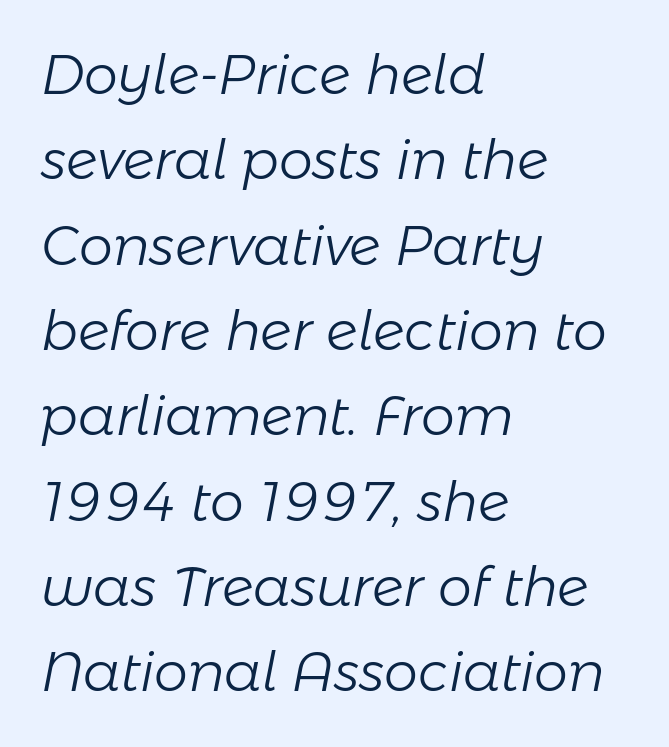
The face used here is rendered with its standard letterfit. On a weight scale, this lands at 450 or below. Decoration check: the copy has no underline. The designer left line spacing at the default. Horizontal alignment here is leftward, the default for most running prose.
